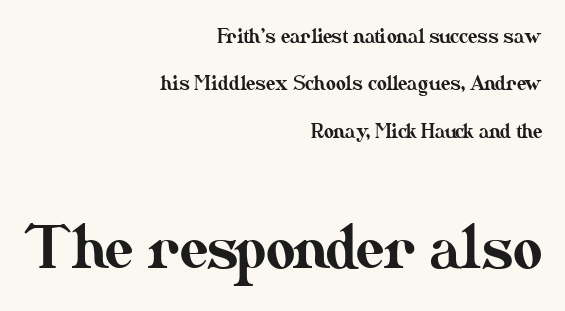
The designer dialed line spacing up above the default. Caption: standard tracking, unaltered. A flush-right, rag-left setting is used for this passage. Anything drawn beneath the words? Only blank space. You could not count columns in this text — the font is proportionally spaced.
